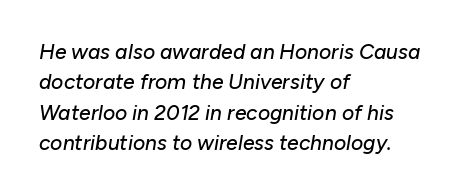
The image shows 21 px text type, italic (leaning right); set left-aligned, normal line spacing (1.45x), normal letter spacing, not underlined.
